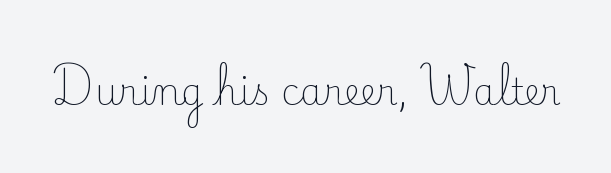
The image shows 36 px light serif type, upright; set normal letter spacing, not underlined; low stroke contrast and a small x-height.
